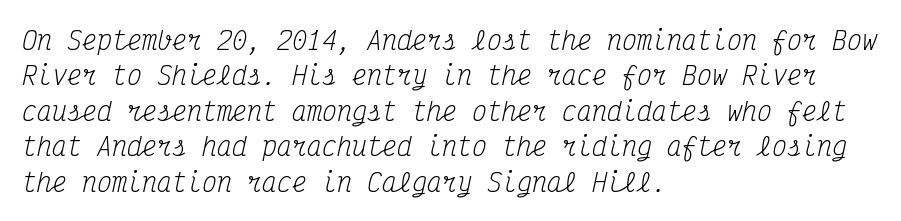
The image shows 25 px text type, italic (leaning right); set left-aligned, normal line spacing (1.42x), normal letter spacing, not underlined.
